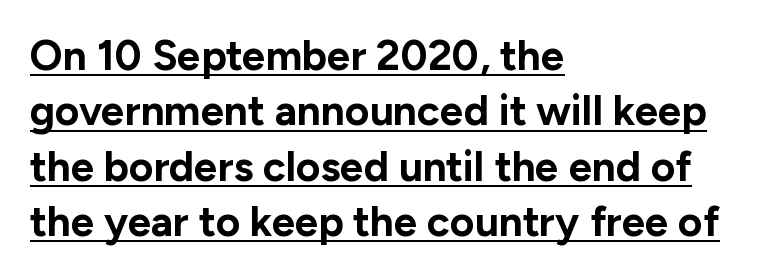
The lines are quadded left. The rows are spaced the way most documents space them. Nobody touched the tracking dial on this one. Is there an underline? Yes — a line sits under the letters.
